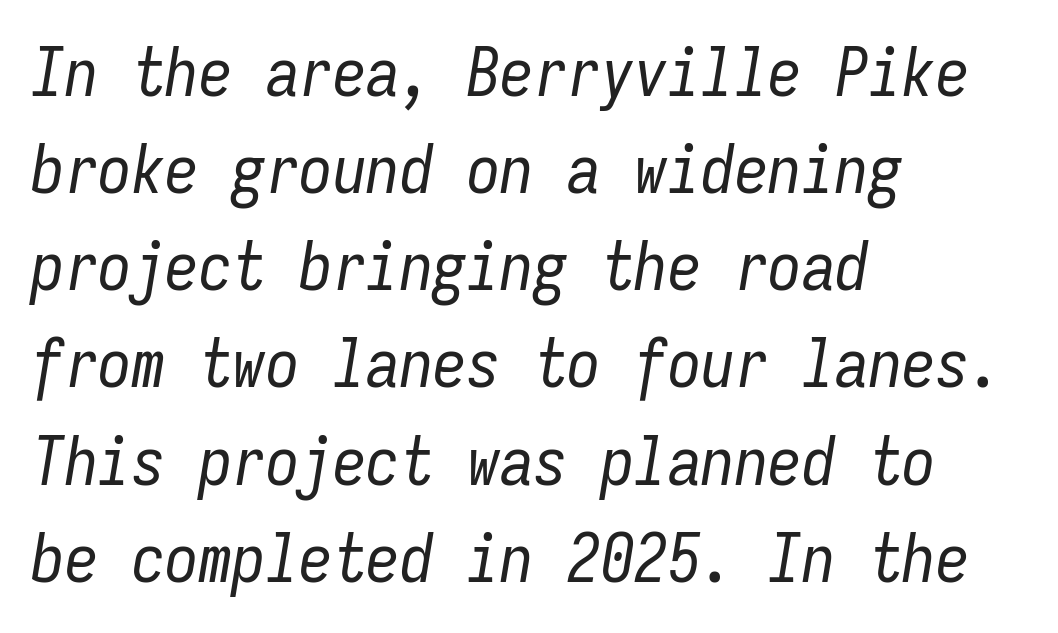
Q: Is the text bold? A: No.
Q: Is the text italic (slanted)? A: Yes, it leans right by about 9 degrees.
Q: Is the text underlined? A: No.
Q: How is the paragraph aligned? A: Left-aligned.
Q: Is the spacing between letters normal or unusually wide? A: Normal.
Q: Is the spacing between lines tight, normal or loose? A: Normal.
Q: Width (condensed, normal, or wide)? A: Condensed.
Q: Stroke contrast? A: Low.
Q: x-height? A: Medium.
Q: Monospaced? A: Yes.
